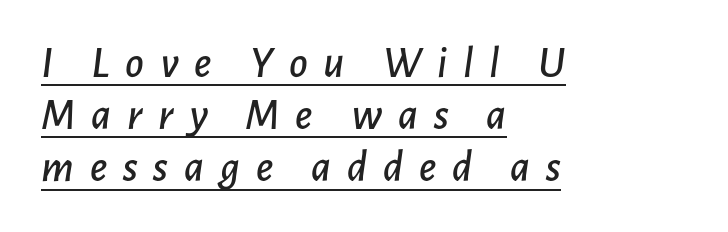
{"italic": "yes", "lean": "right", "slant_degrees": 7, "width": "normal", "stroke_contrast": "low", "x_height": "medium", "monospaced": "no", "underline": "yes", "align": "left", "line_spacing_ratio": 1.16, "letter_spacing": "wide", "letter_spacing_em": 0.35, "glyph_px": 45}
